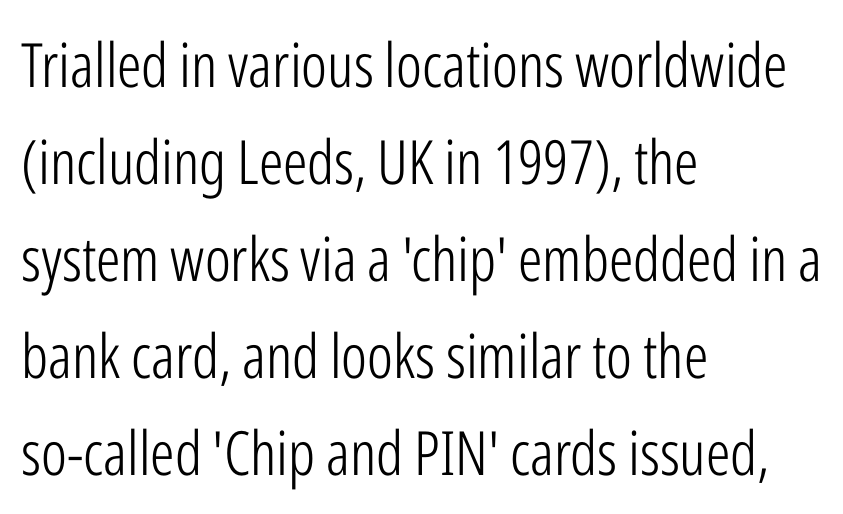
The image shows 61 px light, condensed sans-serif type, upright; set left-aligned, normal line spacing (1.59x), normal letter spacing, not underlined; low stroke contrast and a medium x-height.
